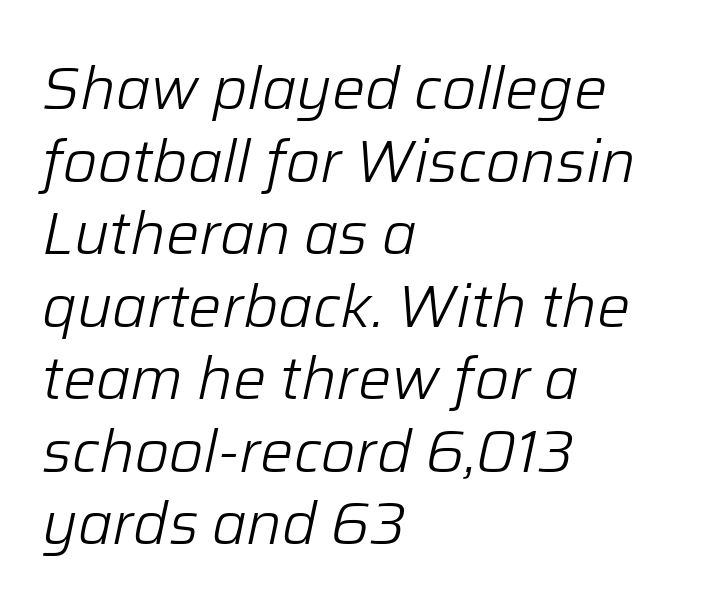
{"italic": "yes", "lean": "right", "slant_degrees": 12, "bold": "no", "weight": "light", "width": "normal", "stroke_contrast": "low", "x_height": "medium", "monospaced": "no", "underline": "no", "align": "left", "line_spacing_ratio": 1.23, "letter_spacing": "normal", "letter_spacing_em": 0.0, "glyph_px": 59}
